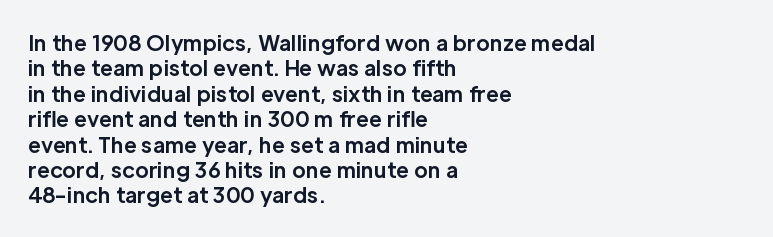
The image shows 21 px bold type, upright; set left-aligned, line spacing 1.21x, normal letter spacing, not underlined.
